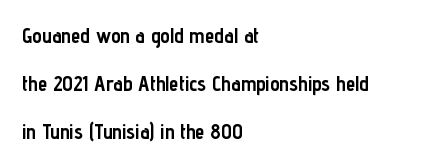
Glyph-to-glyph distance matches everyday printed text. The lines in this sample share a left origin and differ only in where they stop. This sample trades compactness for vertical openness between lines. Typographic density is high because the face is bold. Posture: vertical. The glyphs are unaccompanied by any horizontal stroke below them.
